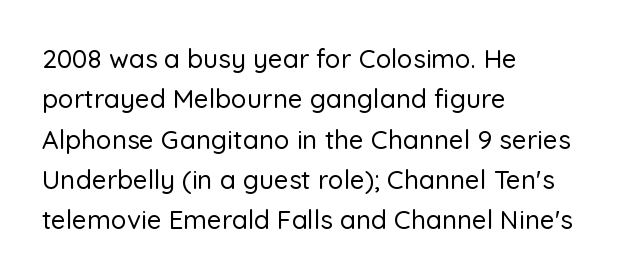
Q: Is the text italic (slanted)? A: No, it is upright.
Q: Is the text underlined? A: No.
Q: How is the paragraph aligned? A: Left-aligned.
Q: Is the spacing between letters normal or unusually wide? A: Normal.
Q: Is the spacing between lines tight, normal or loose? A: Normal.
